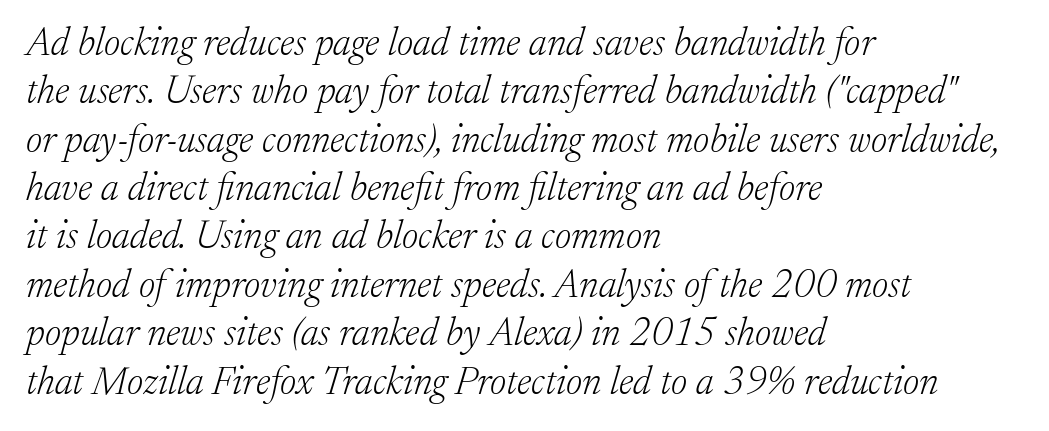
The image shows 39 px light serif type, italic (leaning right); set left-aligned, line spacing 1.24x, normal letter spacing, not underlined; low stroke contrast and a medium x-height.
